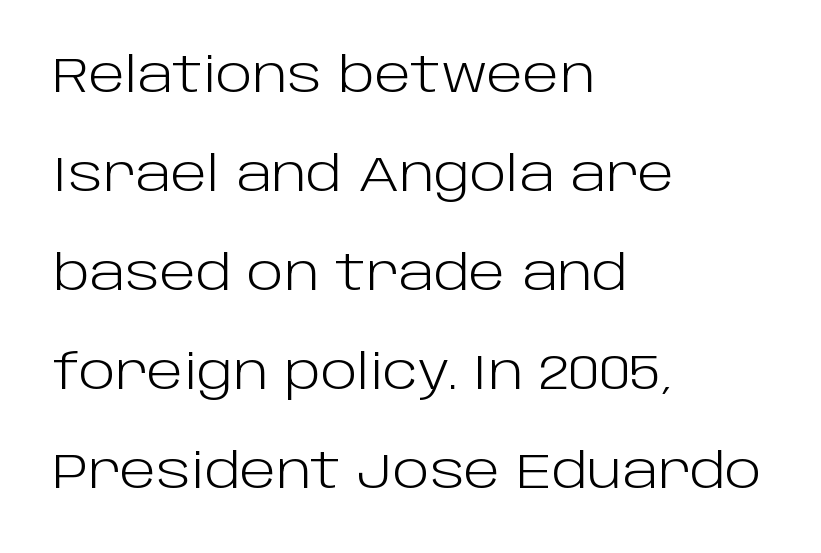
Q: Is the text bold? A: No.
Q: Is the text italic (slanted)? A: No, it is upright.
Q: Is the typeface a serif or a sans-serif typeface? A: Sans-serif.
Q: Is the text underlined? A: No.
Q: How is the paragraph aligned? A: Left-aligned.
Q: Is the spacing between letters normal or unusually wide? A: Normal.
Q: Is the spacing between lines tight, normal or loose? A: Loose.
Q: Width (condensed, normal, or wide)? A: Normal.
Q: Stroke contrast? A: Low.
Q: x-height? A: Large.
Q: Monospaced? A: No.
